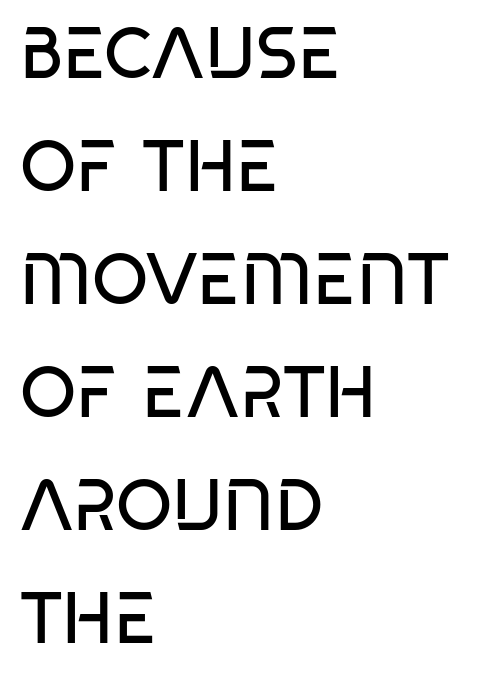
Q: Is the text bold? A: No.
Q: Is the typeface a serif or a sans-serif typeface? A: Sans-serif.
Q: Is the text underlined? A: No.
Q: How is the paragraph aligned? A: Left-aligned.
Q: Is the spacing between letters normal or unusually wide? A: Normal.
Q: Is the spacing between lines tight, normal or loose? A: Normal.
Q: Width (condensed, normal, or wide)? A: Condensed.
Q: Stroke contrast? A: Low.
Q: x-height? A: Large.
Q: Monospaced? A: No.
